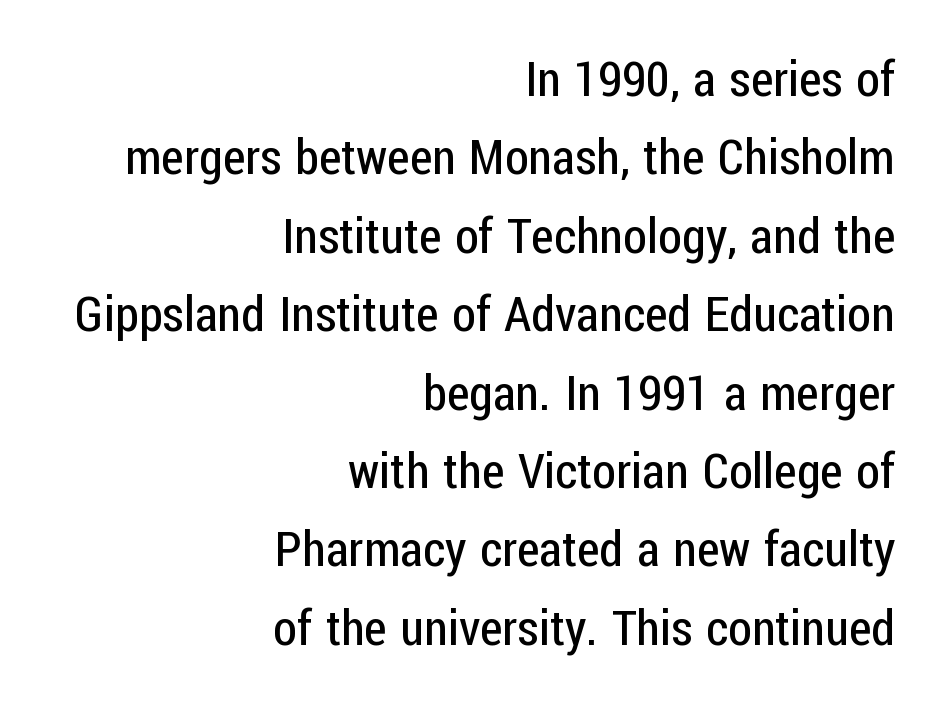
{"serif": "no", "italic": "no", "bold": "no", "weight": "regular", "width": "condensed", "stroke_contrast": "low", "x_height": "medium", "monospaced": "no", "underline": "no", "align": "right", "line_spacing": "normal", "line_spacing_ratio": 1.6, "letter_spacing": "normal", "letter_spacing_em": 0.0, "glyph_px": 49}
